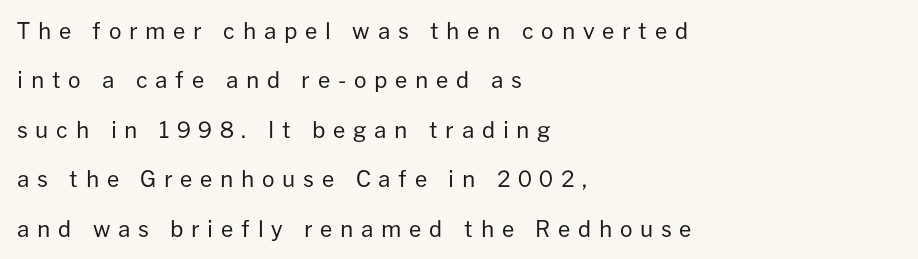
Q: Is the text bold? A: No.
Q: Is the text italic (slanted)? A: No, it is upright.
Q: Is the text underlined? A: No.
Q: How is the paragraph aligned? A: Left-aligned.
Q: Is the spacing between letters normal or unusually wide? A: Unusually wide.
Q: Is the spacing between lines tight, normal or loose? A: Loose.
